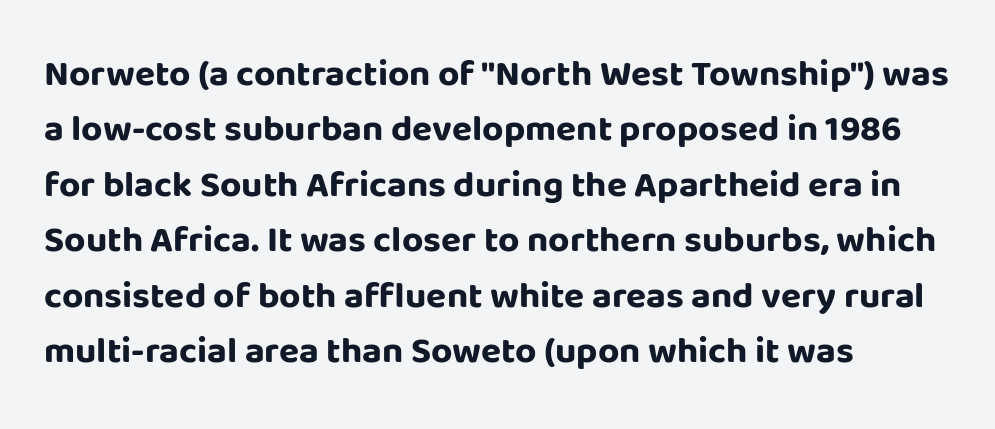
The passage shown stacks its lines at a standard gap. The rendering uses natural spacing where letterforms have individual widths. The axis of the letterforms is exactly vertical. A sans-serif font was chosen for this passage. The typesetter chose a ragged-right arrangement here. The foot of each line stays bare and open.
